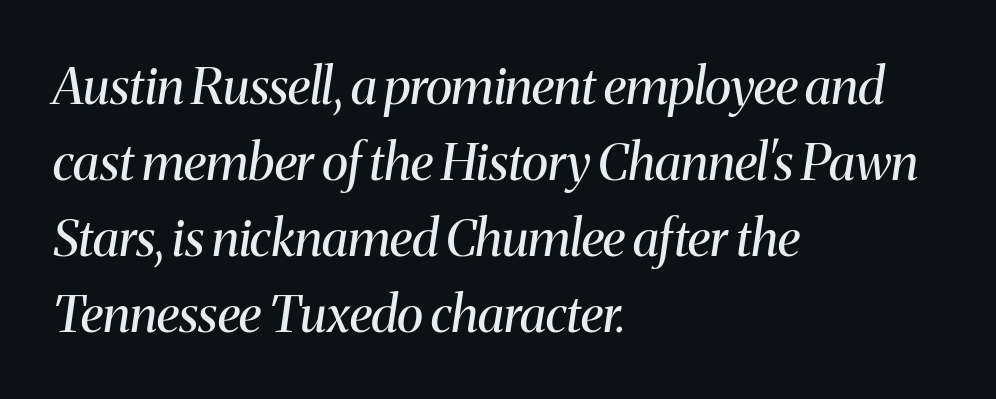
{"serif": "yes", "italic": "yes", "lean": "right", "slant_degrees": 8, "bold": "no", "weight": "regular", "width": "normal", "stroke_contrast": "medium", "x_height": "medium", "monospaced": "no", "underline": "no", "align": "left", "line_spacing": "normal", "line_spacing_ratio": 1.49, "letter_spacing": "normal", "letter_spacing_em": 0.0, "glyph_px": 51}
